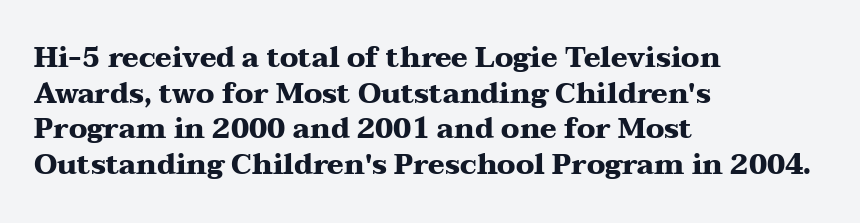
The image shows 28 px heavy, wide serif type, upright; set left-aligned, normal line spacing (1.27x), normal letter spacing, not underlined; medium stroke contrast and a medium x-height.
